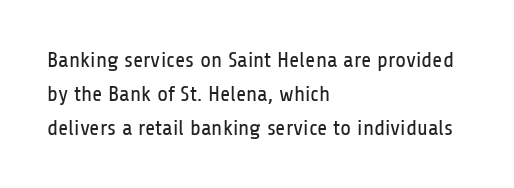
These lines stack with their left ends in a neat column. Any mark beneath the type? The region is blank. Short note: letters normally spaced. The type sits square on the baseline with zero lean.
